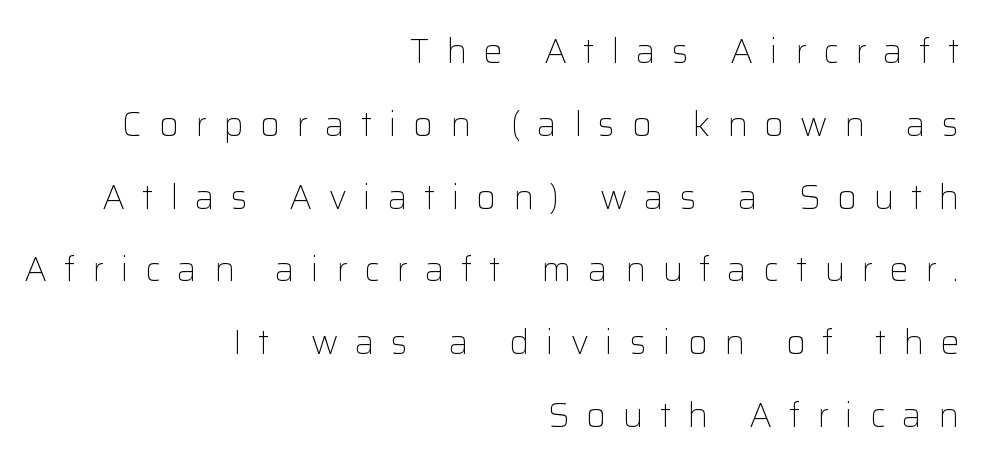
Is the block centered? No — it sits flush against the right margin. Just letters on the line, the space beneath them empty. Caption: face not bold, strokes unweighted. Substantial extra tracking has been applied to these lines. Loosely led — the rows are spread out. The axis of the letterforms is exactly vertical.
